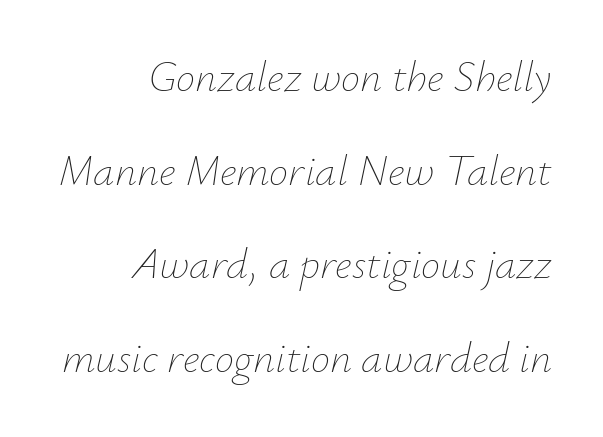
{"italic": "yes", "lean": "right", "slant_degrees": 12, "bold": "no", "weight": "thin", "width": "normal", "stroke_contrast": "low", "x_height": "small", "monospaced": "no", "underline": "no", "align": "right", "line_spacing": "loose", "line_spacing_ratio": 2.18, "letter_spacing": "normal", "letter_spacing_em": 0.0, "glyph_px": 43}
